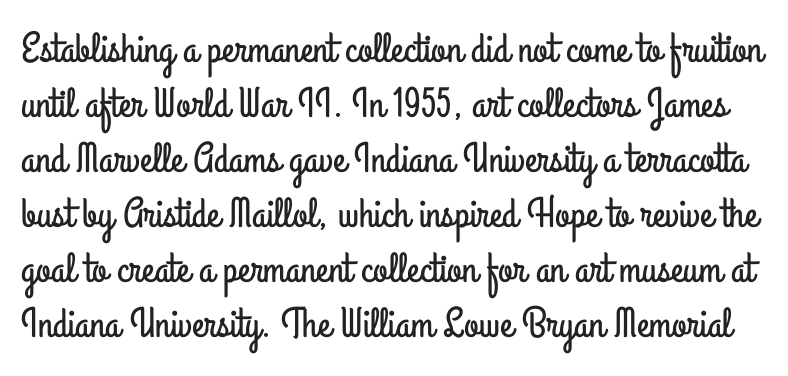
Q: Is the text italic (slanted)? A: No, it is upright.
Q: Is the typeface a serif or a sans-serif typeface? A: Sans-serif.
Q: Is the text underlined? A: No.
Q: Is the spacing between letters normal or unusually wide? A: Normal.
Q: Is the spacing between lines tight, normal or loose? A: Normal.
Q: Width (condensed, normal, or wide)? A: Condensed.
Q: Stroke contrast? A: Low.
Q: x-height? A: Small.
Q: Monospaced? A: No.
